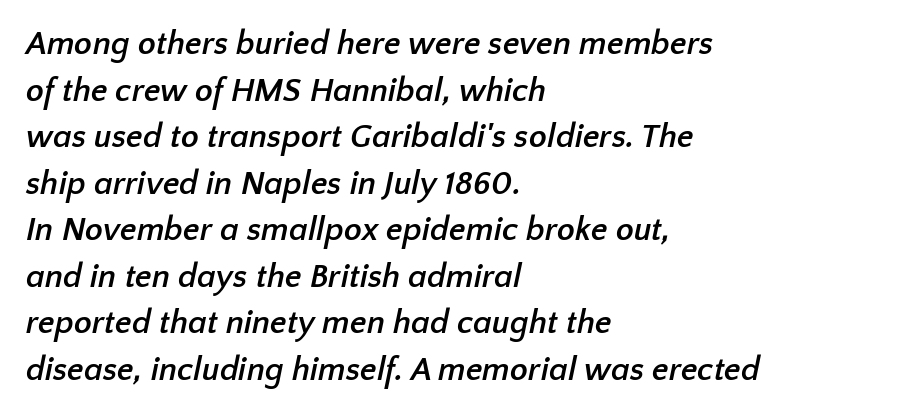
{"serif": "no", "bold": "yes", "weight": "semibold", "width": "normal", "stroke_contrast": "low", "x_height": "medium", "monospaced": "no", "underline": "no", "align": "left", "line_spacing": "normal", "line_spacing_ratio": 1.41, "letter_spacing": "normal", "letter_spacing_em": 0.0, "glyph_px": 33}
